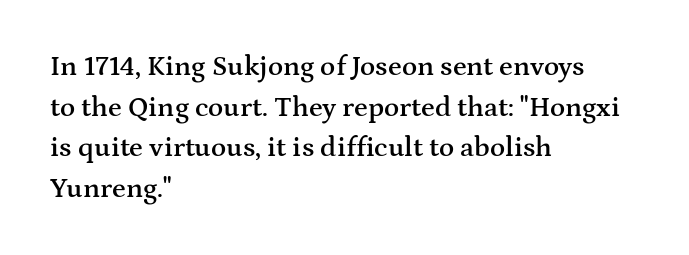
{"serif": "yes", "italic": "no", "bold": "semi", "weight": "semibold", "width": "wide", "stroke_contrast": "medium", "x_height": "medium", "monospaced": "no", "underline": "no", "align": "left", "line_spacing": "normal", "line_spacing_ratio": 1.45, "letter_spacing": "normal", "letter_spacing_em": 0.0, "glyph_px": 28}
